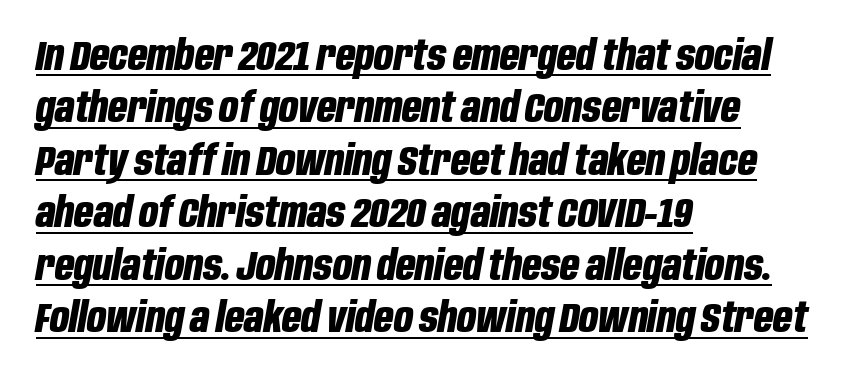
{"italic": "yes", "lean": "right", "slant_degrees": 10, "bold": "yes", "weight": "bold", "width": "condensed", "stroke_contrast": "low", "x_height": "large", "monospaced": "no", "underline": "yes", "align": "left", "line_spacing": "normal", "line_spacing_ratio": 1.25, "letter_spacing": "normal", "letter_spacing_em": 0.0, "glyph_px": 42}
